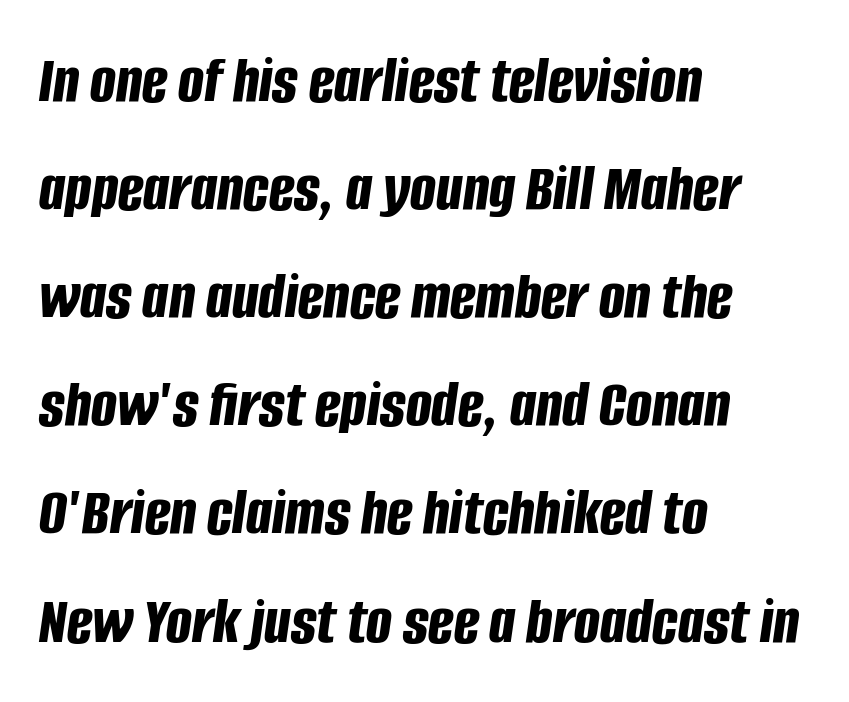
A typesetter would call this proportional, since set widths differ per character. The passage shown stacks its lines at a standard gap. These lines were composed using italics. The setting favours the left margin, as ordinary paragraphs usually do. No extra tracking has been applied to these lines. Descender tails drop into unmarked territory.
